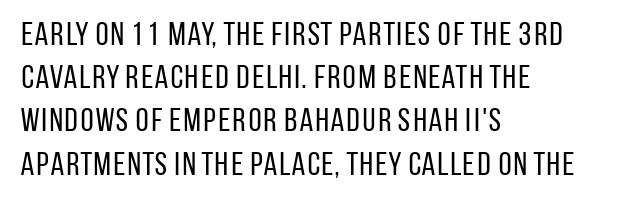
{"serif": "no", "italic": "no", "bold": "no", "weight": "regular", "width": "condensed", "stroke_contrast": "low", "x_height": "large", "monospaced": "no", "underline": "no", "align": "left", "line_spacing": "normal", "line_spacing_ratio": 1.31, "letter_spacing": "normal", "letter_spacing_em": 0.0, "glyph_px": 33}
